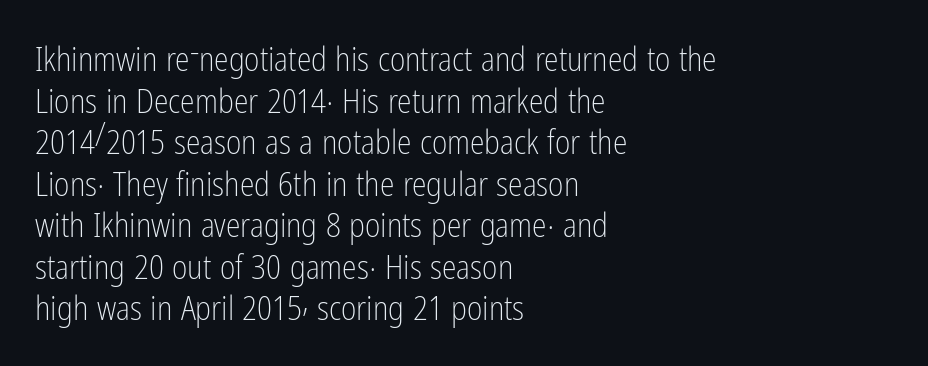
{"serif": "no", "italic": "no", "bold": "no", "weight": "light", "width": "condensed", "stroke_contrast": "low", "x_height": "medium", "monospaced": "no", "underline": "no", "align": "left", "line_spacing": "normal", "line_spacing_ratio": 1.26, "letter_spacing": "normal", "letter_spacing_em": 0.0, "glyph_px": 33}
